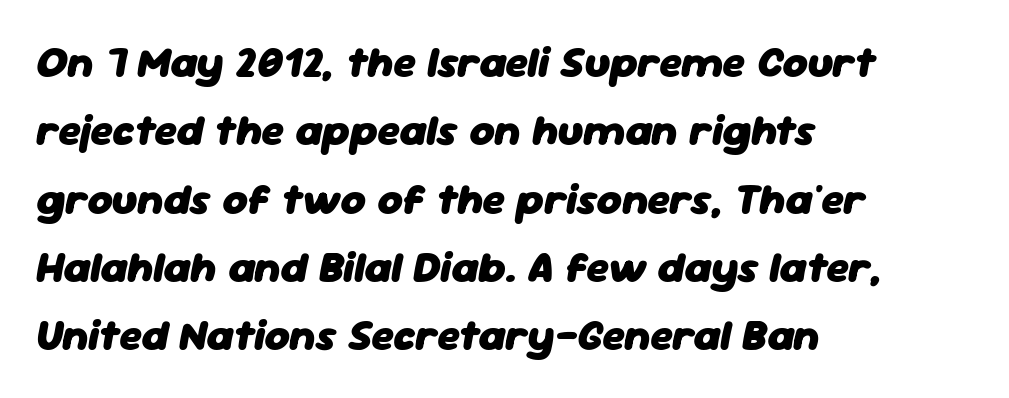
The image shows 43 px heavy type, italic (leaning right); set left-aligned, normal line spacing (1.59x), normal letter spacing, not underlined; low stroke contrast and a medium x-height.
